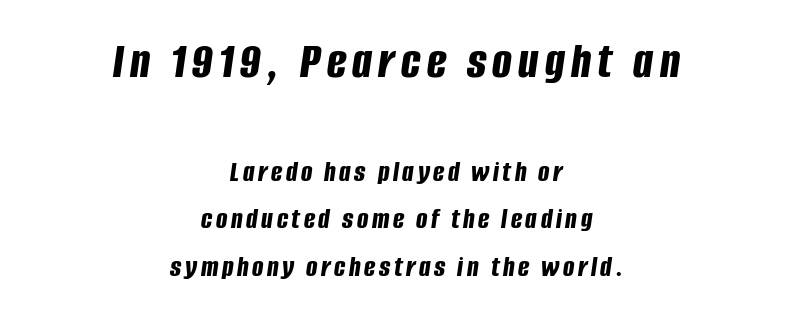
The image shows 52 px bold, condensed type, italic (leaning right); set centered, normal line spacing (1.58x), not underlined; the first (top) block is 1.73x larger; low stroke contrast and a large x-height.
